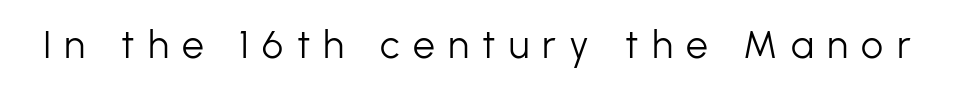
Q: Is the text bold? A: No.
Q: Is the text italic (slanted)? A: No, it is upright.
Q: Is the typeface a serif or a sans-serif typeface? A: Sans-serif.
Q: Is the text underlined? A: No.
Q: Is the spacing between letters normal or unusually wide? A: Unusually wide.
Q: Width (condensed, normal, or wide)? A: Normal.
Q: Stroke contrast? A: Low.
Q: x-height? A: Medium.
Q: Monospaced? A: No.
